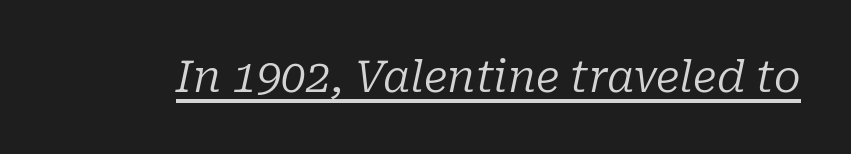
Caption: lettering with a line underneath. No chunkiness to these letters — they're not bold. Style check: oblique. Serifs: yes, visible at the terminals of the letterforms. Proportional: the letters do not fall into vertical columns.
